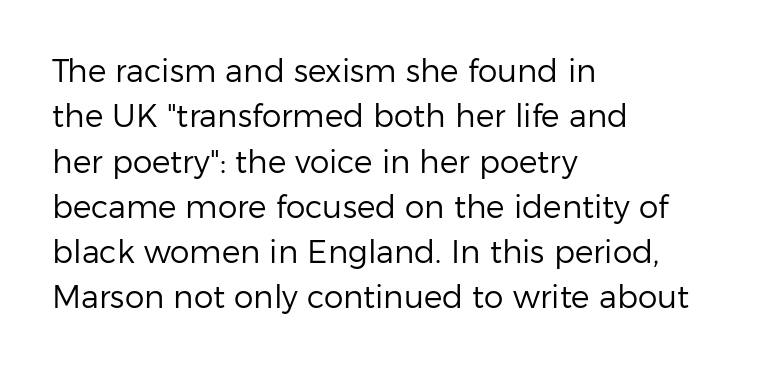
The image shows 31 px regular-weight sans-serif type, upright; set left-aligned, normal line spacing (1.46x), normal letter spacing, not underlined; low stroke contrast and a medium x-height.
